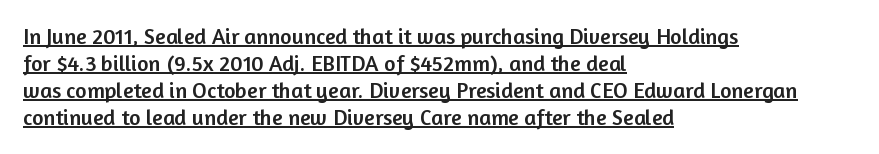
Q: Is the text italic (slanted)? A: No, it is upright.
Q: Is the text underlined? A: Yes.
Q: How is the paragraph aligned? A: Left-aligned.
Q: Is the spacing between letters normal or unusually wide? A: Normal.
